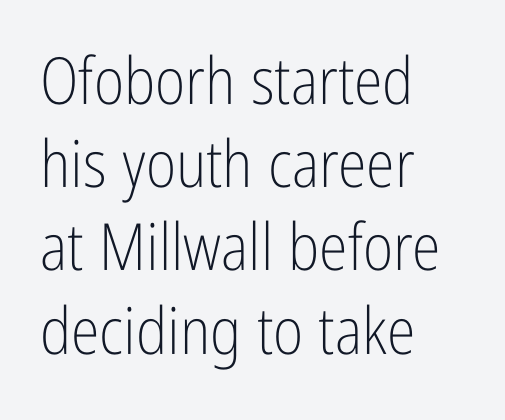
Letter spacing: default. The passage shown is not underscored anywhere. Reading down the column, the eye jumps a familiar distance to each next line. The compositor pushed each line to the left boundary.
